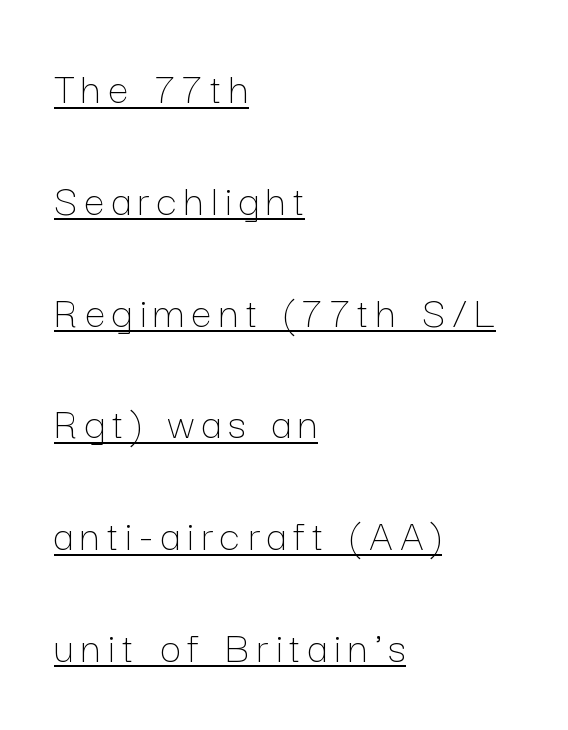
This reads as an unemphasized weight, regular at the heaviest. You could fit nearly another row in the gap between these rows. Nope, not italic — everything's standing straight. The rendering uses the underline text-decoration.
